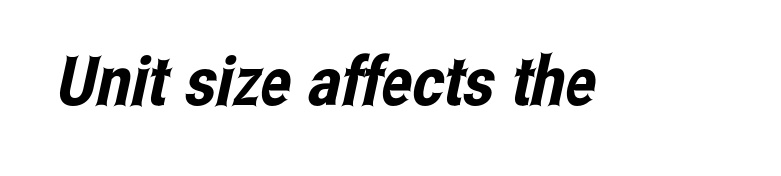
Q: Is the typeface a serif or a sans-serif typeface? A: Sans-serif.
Q: Is the text underlined? A: No.
Q: Is the spacing between letters normal or unusually wide? A: Normal.
Q: Width (condensed, normal, or wide)? A: Condensed.
Q: Stroke contrast? A: Low.
Q: x-height? A: Medium.
Q: Monospaced? A: No.
